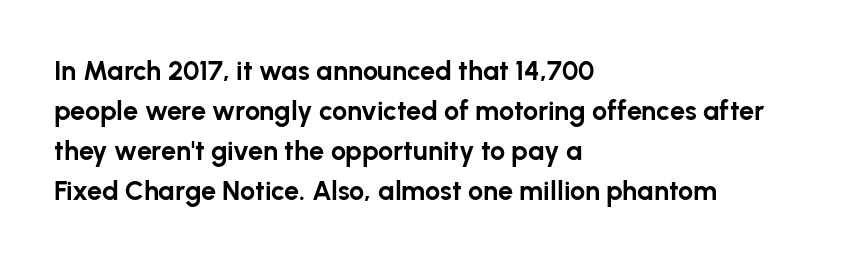
{"italic": "no", "bold": "yes", "underline": "no", "align": "left", "line_spacing": "normal", "line_spacing_ratio": 1.48, "letter_spacing": "normal", "letter_spacing_em": 0.0, "glyph_px": 27}
